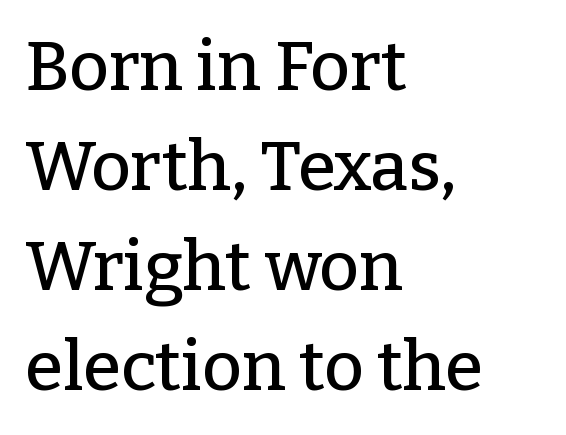
Q: Is the text italic (slanted)? A: No, it is upright.
Q: Is the typeface a serif or a sans-serif typeface? A: Serif.
Q: Is the text underlined? A: No.
Q: How is the paragraph aligned? A: Left-aligned.
Q: Is the spacing between letters normal or unusually wide? A: Normal.
Q: Is the spacing between lines tight, normal or loose? A: Normal.
Q: Width (condensed, normal, or wide)? A: Normal.
Q: Stroke contrast? A: Low.
Q: x-height? A: Medium.
Q: Monospaced? A: No.
